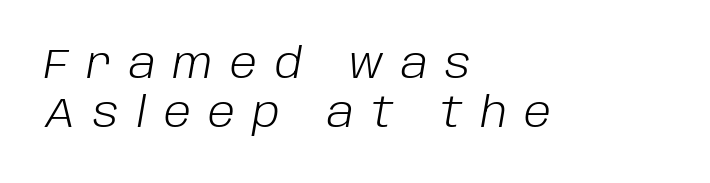
The image shows 41 px light type, italic (leaning right); set left-aligned, line spacing 1.2x, unusually wide letter spacing (+0.43 em), not underlined; low stroke contrast and a large x-height.
